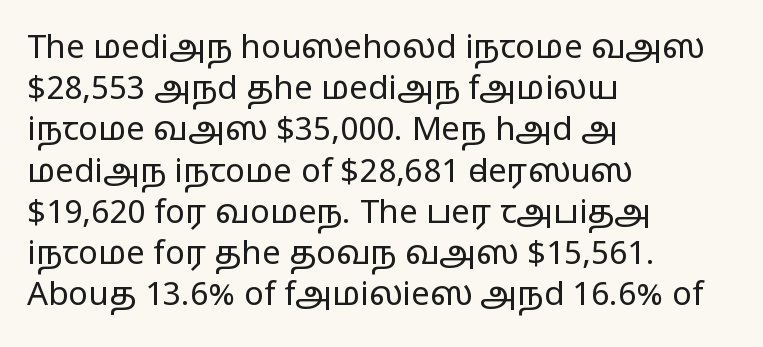
Unlike a traditional serif, this face leaves its strokes unadorned. This rendering uses left alignment, leaving the right contour irregular. The lines sit at an ordinary, default distance from one another. Decoration check: the copy has no underline. Every character sits straight up, as roman type does.
